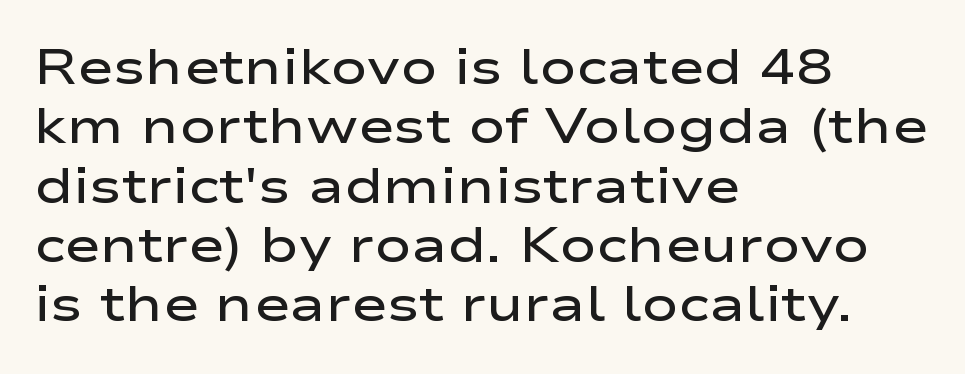
The passage shown is semibold, sitting just below true bold. Spacing verdict: proportional, widths tailored to each character. Glyph-to-glyph distance matches everyday printed text. Leftover space on each line is placed entirely after the last word.
